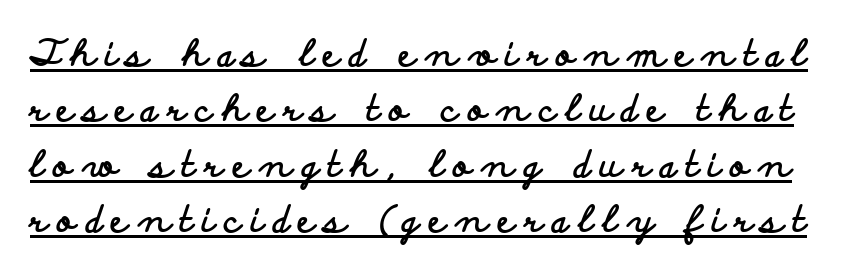
The passage shown has open, widely tracked lettering throughout. Somebody hit Ctrl+U on this one — the words are underlined. Check where the strokes stop: nothing finishes them off — pure sans.
